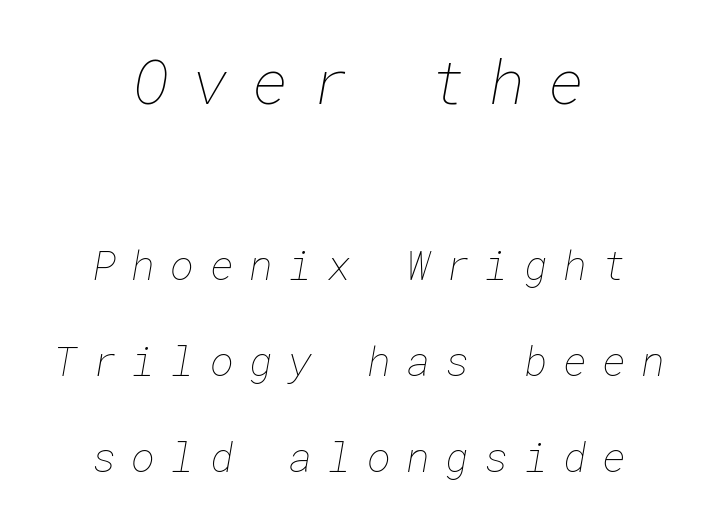
The image shows 62 px thin type; set centered, loose line spacing (2.34x), unusually wide letter spacing (+0.37 em), not underlined; the first (top) block is 1.51x larger; low stroke contrast and a medium x-height.
